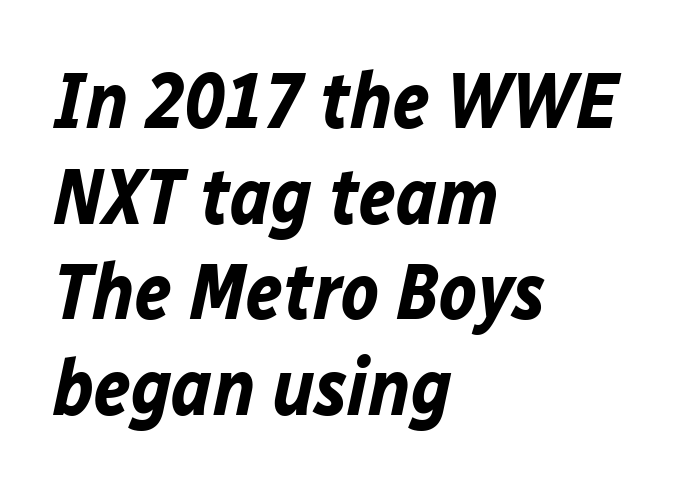
Q: Is the text bold? A: Yes.
Q: Is the text italic (slanted)? A: Yes, it leans right by about 12 degrees.
Q: Is the text underlined? A: No.
Q: How is the paragraph aligned? A: Left-aligned.
Q: Is the spacing between letters normal or unusually wide? A: Normal.
Q: Width (condensed, normal, or wide)? A: Normal.
Q: Stroke contrast? A: Low.
Q: x-height? A: Medium.
Q: Monospaced? A: No.
